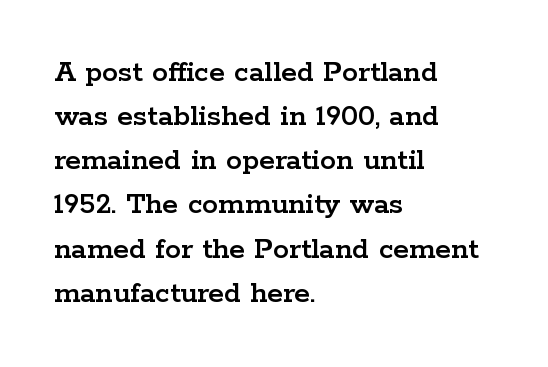
The image shows 32 px wide serif type, upright; set left-aligned, normal line spacing (1.38x), normal letter spacing, not underlined; low stroke contrast and a medium x-height.
